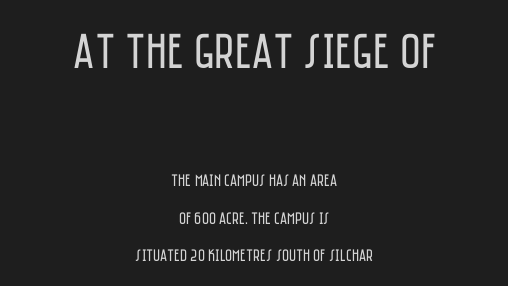
The image shows 50 px regular-weight, condensed sans-serif type, upright; set centered, loose line spacing (2.19x), normal letter spacing, not underlined; the first (top) block is 2.94x larger; low stroke contrast and a large x-height.
